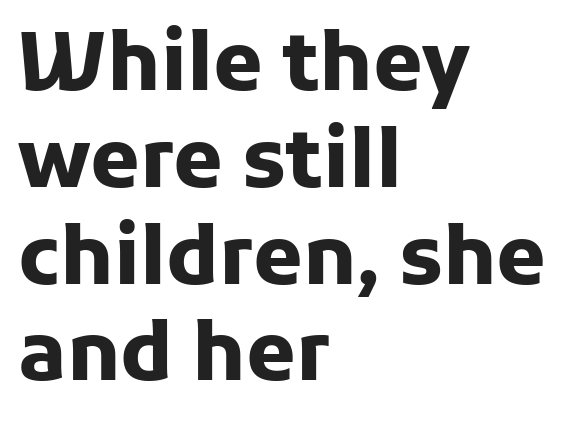
The image shows 80 px heavy sans-serif type, upright; set left-aligned, line spacing 1.21x, normal letter spacing, not underlined; low stroke contrast and a medium x-height.
